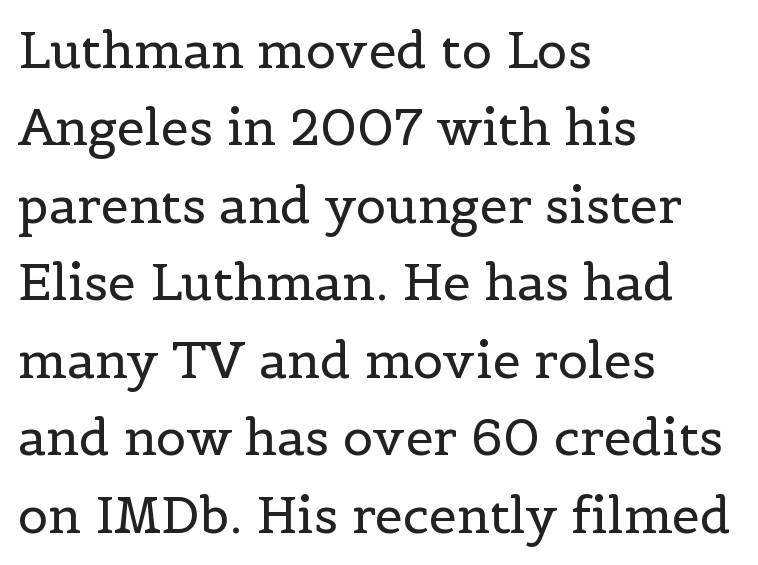
The image shows 50 px regular-weight serif type, upright; set left-aligned, normal line spacing (1.55x), normal letter spacing, not underlined; a medium x-height.
